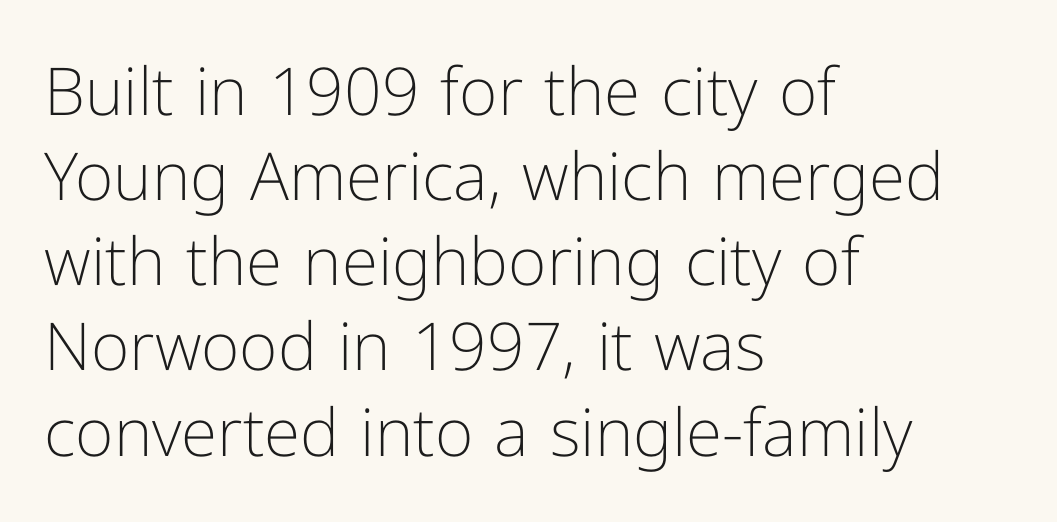
Is there much room between lines? A standard amount, neither cramped nor airy. Varying glyph widths throughout — classic text-font behaviour. The typesetter chose a ragged-right arrangement here. The lettering stays uniformly vertical, giving the passage a roman look. This is not heavy type; no bold has been used. Check under the words: just untouched page.
